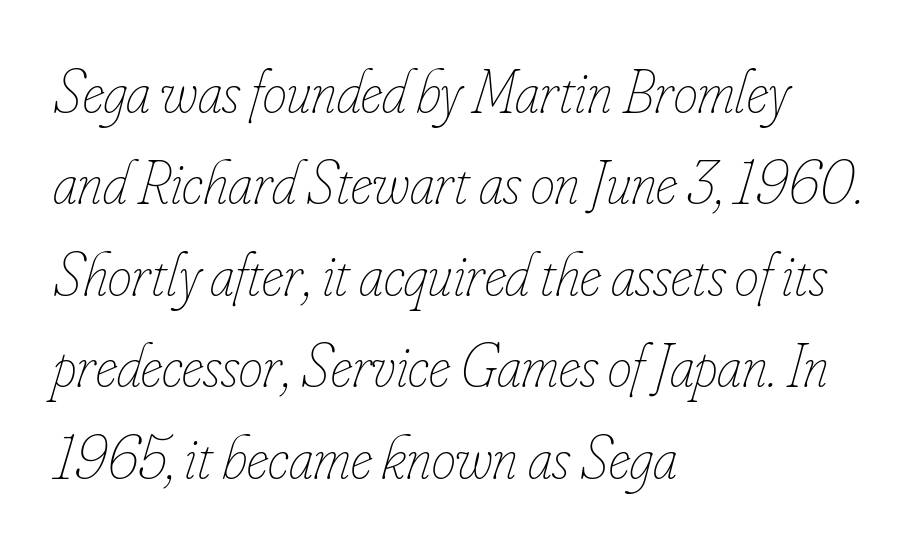
This reads as an unemphasized weight, regular at the heaviest. The face used here is proportionally spaced, like ordinary book or web type. What stands out about the letter spacing? Nothing — it is the standard amount. You can tell it's italic because the verticals aren't actually vertical. The space between consecutive lines is moderate. Line beginnings align vertically; line endings do not.
